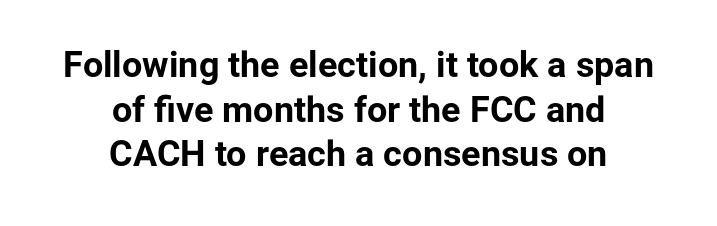
Q: Is the text bold? A: Yes.
Q: Is the text italic (slanted)? A: No, it is upright.
Q: Is the typeface a serif or a sans-serif typeface? A: Sans-serif.
Q: Is the text underlined? A: No.
Q: How is the paragraph aligned? A: Centered.
Q: Is the spacing between letters normal or unusually wide? A: Normal.
Q: Width (condensed, normal, or wide)? A: Normal.
Q: Stroke contrast? A: Low.
Q: x-height? A: Medium.
Q: Monospaced? A: No.
